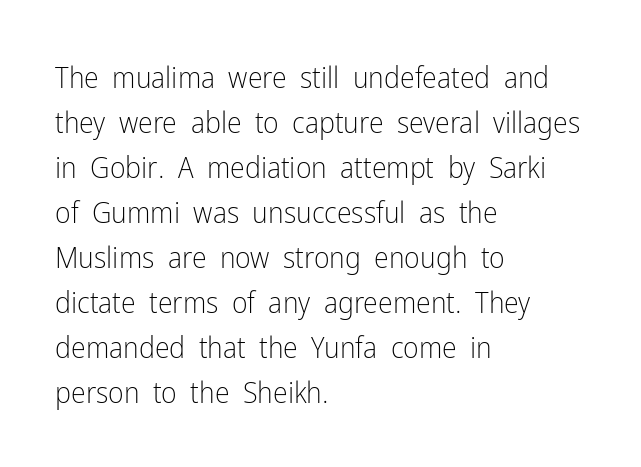
Q: Is the text bold? A: No.
Q: Is the text italic (slanted)? A: No, it is upright.
Q: Is the typeface a serif or a sans-serif typeface? A: Sans-serif.
Q: Is the text underlined? A: No.
Q: How is the paragraph aligned? A: Left-aligned.
Q: Is the spacing between letters normal or unusually wide? A: Normal.
Q: Is the spacing between lines tight, normal or loose? A: Normal.
Q: Width (condensed, normal, or wide)? A: Condensed.
Q: Stroke contrast? A: Low.
Q: x-height? A: Medium.
Q: Monospaced? A: No.
